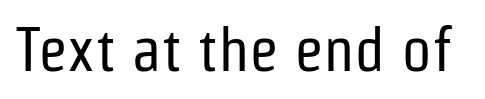
{"serif": "no", "italic": "no", "bold": "no", "weight": "regular", "width": "condensed", "stroke_contrast": "low", "x_height": "medium", "monospaced": "no", "underline": "no", "letter_spacing": "normal", "letter_spacing_em": 0.0, "glyph_px": 61}
